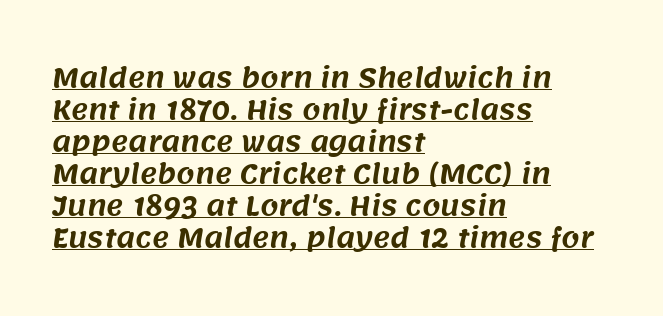
{"underline": "yes", "align": "left", "line_spacing_ratio": 1.23, "letter_spacing": "normal", "letter_spacing_em": 0.0, "glyph_px": 26}
